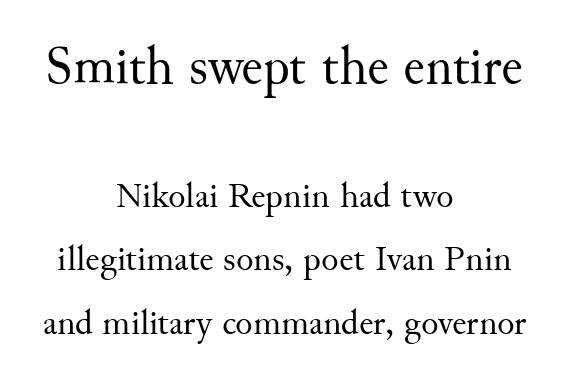
{"serif": "yes", "italic": "no", "bold": "no", "weight": "regular", "width": "normal", "stroke_contrast": "medium", "x_height": "small", "monospaced": "no", "underline": "no", "align": "center", "line_spacing_ratio": 1.77, "letter_spacing": "normal", "letter_spacing_em": 0.0, "larger_block": "first", "size_ratio": 1.5, "glyph_px": 54}
